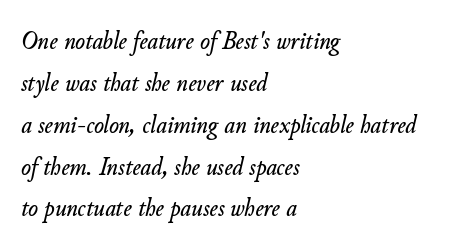
Q: Is the text italic (slanted)? A: Yes, it leans right by about 11 degrees.
Q: Is the text underlined? A: No.
Q: How is the paragraph aligned? A: Left-aligned.
Q: Is the spacing between letters normal or unusually wide? A: Normal.
Q: Is the spacing between lines tight, normal or loose? A: Normal.
